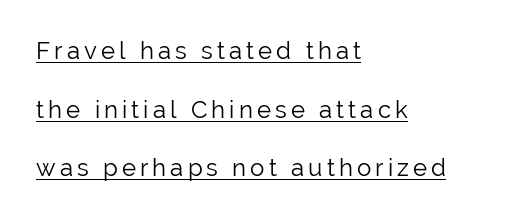
The image shows 24 px text type, upright; set left-aligned, loose line spacing (2.44x), underlined.
